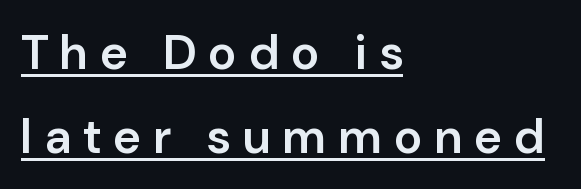
Q: Is the text bold? A: Semi-bold.
Q: Is the text italic (slanted)? A: No, it is upright.
Q: Is the typeface a serif or a sans-serif typeface? A: Sans-serif.
Q: Is the text underlined? A: Yes.
Q: How is the paragraph aligned? A: Left-aligned.
Q: Is the spacing between letters normal or unusually wide? A: Unusually wide.
Q: Width (condensed, normal, or wide)? A: Normal.
Q: Stroke contrast? A: Low.
Q: x-height? A: Medium.
Q: Monospaced? A: No.
